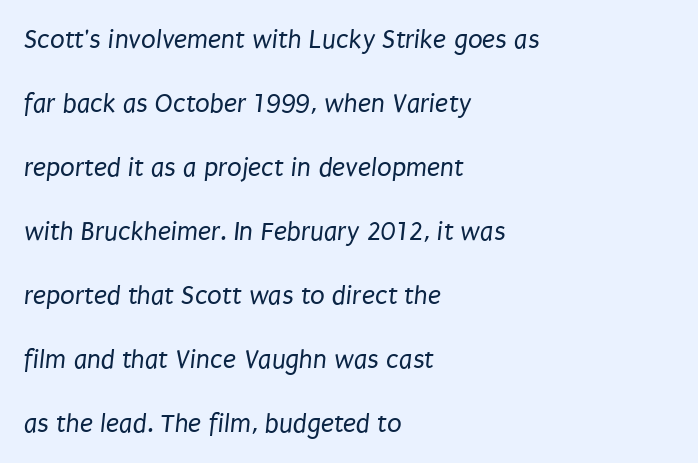
Q: Is the text bold? A: No.
Q: Is the text underlined? A: No.
Q: How is the paragraph aligned? A: Left-aligned.
Q: Is the spacing between letters normal or unusually wide? A: Normal.
Q: Is the spacing between lines tight, normal or loose? A: Loose.
